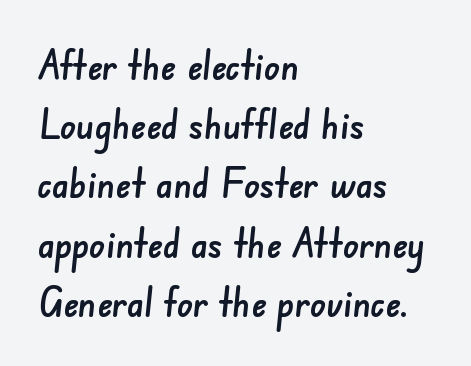
The image shows 40 px sans-serif type; set left-aligned, normal line spacing (1.48x), normal letter spacing, not underlined; low stroke contrast and a small x-height.
